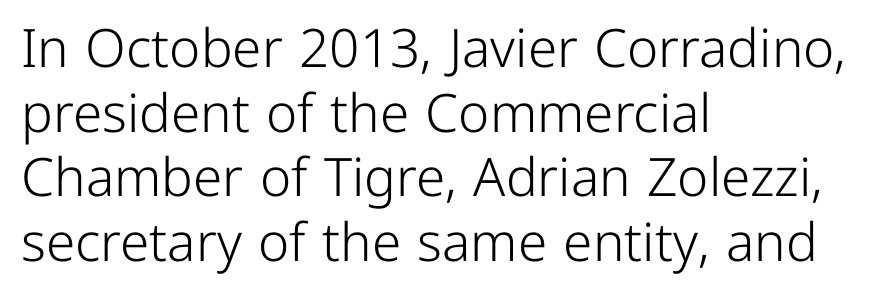
Q: Is the text bold? A: No.
Q: Is the text italic (slanted)? A: No, it is upright.
Q: Is the typeface a serif or a sans-serif typeface? A: Sans-serif.
Q: Is the text underlined? A: No.
Q: How is the paragraph aligned? A: Left-aligned.
Q: Is the spacing between letters normal or unusually wide? A: Normal.
Q: Width (condensed, normal, or wide)? A: Normal.
Q: Stroke contrast? A: Low.
Q: x-height? A: Medium.
Q: Monospaced? A: No.
